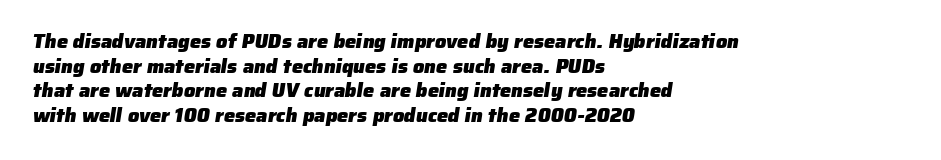
{"bold": "yes", "underline": "no", "align": "left", "line_spacing_ratio": 1.23, "letter_spacing": "normal", "letter_spacing_em": 0.0, "glyph_px": 20}
